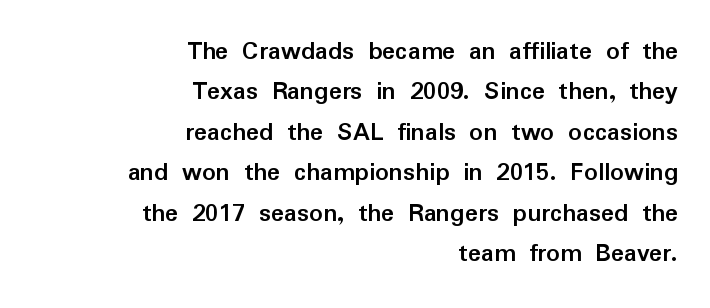
The image shows 27 px bold type, upright; set right-aligned, normal line spacing (1.5x), normal letter spacing, not underlined.
